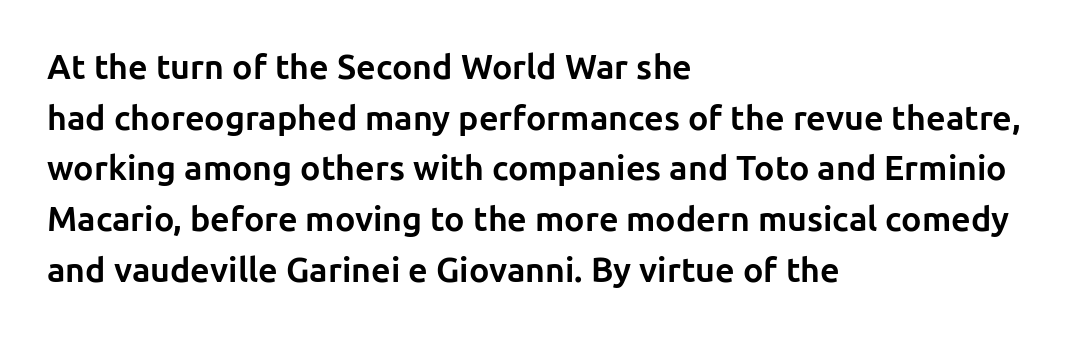
Q: Is the text bold? A: Yes.
Q: Is the text italic (slanted)? A: No, it is upright.
Q: Is the typeface a serif or a sans-serif typeface? A: Sans-serif.
Q: Is the text underlined? A: No.
Q: How is the paragraph aligned? A: Left-aligned.
Q: Is the spacing between letters normal or unusually wide? A: Normal.
Q: Is the spacing between lines tight, normal or loose? A: Normal.
Q: Width (condensed, normal, or wide)? A: Normal.
Q: Stroke contrast? A: Low.
Q: x-height? A: Medium.
Q: Monospaced? A: No.
